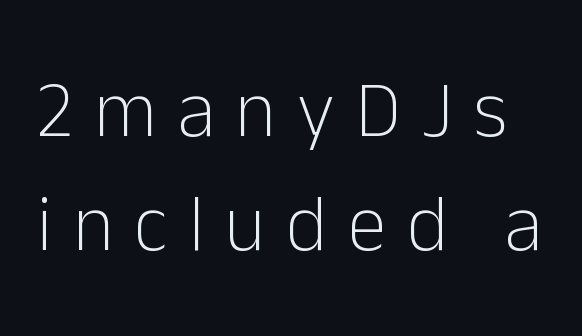
Q: Is the text bold? A: No.
Q: Is the text italic (slanted)? A: No, it is upright.
Q: Is the typeface a serif or a sans-serif typeface? A: Sans-serif.
Q: Is the text underlined? A: No.
Q: Is the spacing between letters normal or unusually wide? A: Unusually wide.
Q: Is the spacing between lines tight, normal or loose? A: Normal.
Q: Width (condensed, normal, or wide)? A: Normal.
Q: Stroke contrast? A: Low.
Q: x-height? A: Medium.
Q: Monospaced? A: No.
